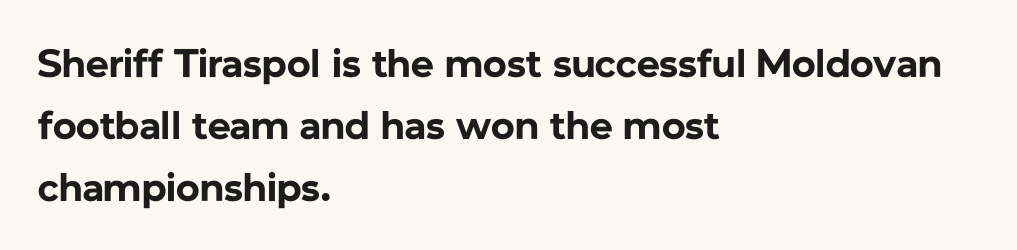
{"serif": "no", "italic": "no", "bold": "yes", "weight": "bold", "width": "normal", "stroke_contrast": "low", "x_height": "medium", "monospaced": "no", "underline": "no", "align": "left", "line_spacing": "normal", "line_spacing_ratio": 1.55, "letter_spacing": "normal", "letter_spacing_em": 0.0, "glyph_px": 40}
